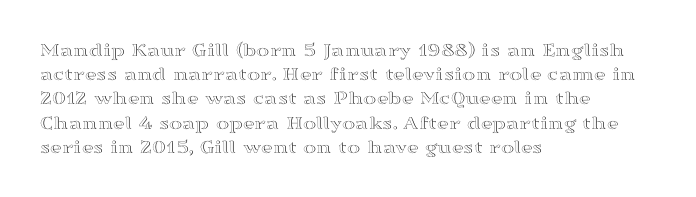
If you drew a line through each stem, it would be perfectly vertical. The line texture is even and compact thanks to regular tracking. Which margin do the lines hug? The left one — the right edge is uneven. Letters rest on an invisible, unmarked baseline.
